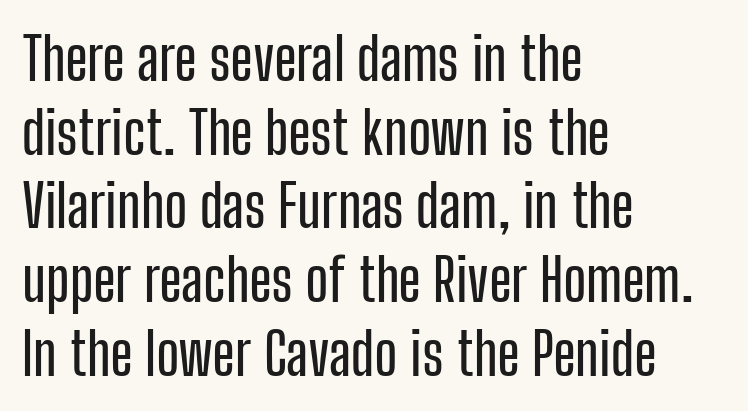
Q: Is the text italic (slanted)? A: No, it is upright.
Q: Is the typeface a serif or a sans-serif typeface? A: Sans-serif.
Q: Is the text underlined? A: No.
Q: How is the paragraph aligned? A: Left-aligned.
Q: Is the spacing between letters normal or unusually wide? A: Normal.
Q: Is the spacing between lines tight, normal or loose? A: Normal.
Q: Width (condensed, normal, or wide)? A: Condensed.
Q: Stroke contrast? A: Low.
Q: x-height? A: Medium.
Q: Monospaced? A: No.
